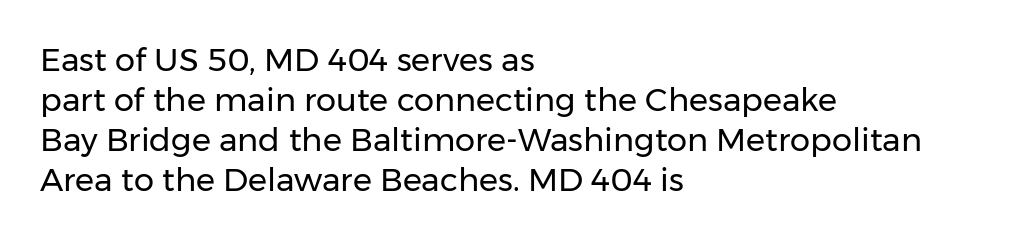
You could call the tracking neutral — neither tight nor loose. A sans-serif font was chosen for this passage. On a weight scale, this lands at 450 or below. Leading matches the norm, producing a regular column. Vertical strokes here are truly vertical. This sample has the flowing, uneven cadence of proportional lettering.
